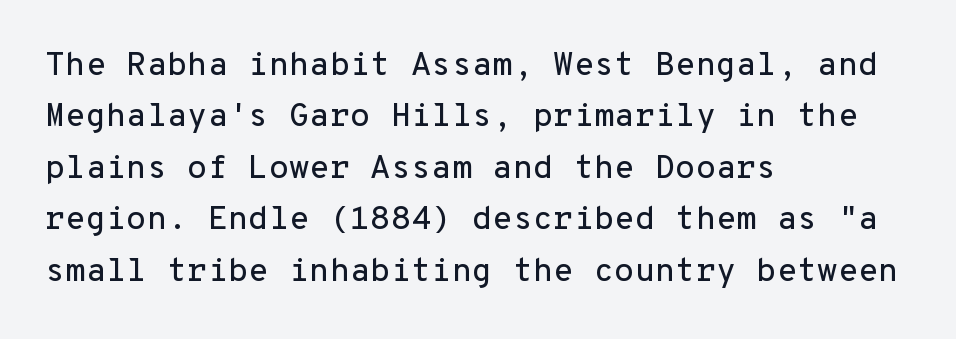
Q: Is the text italic (slanted)? A: No, it is upright.
Q: Is the typeface a serif or a sans-serif typeface? A: Sans-serif.
Q: Is the text underlined? A: No.
Q: How is the paragraph aligned? A: Left-aligned.
Q: Is the spacing between letters normal or unusually wide? A: Normal.
Q: Is the spacing between lines tight, normal or loose? A: Normal.
Q: Width (condensed, normal, or wide)? A: Normal.
Q: Stroke contrast? A: Low.
Q: x-height? A: Medium.
Q: Monospaced? A: Yes.
